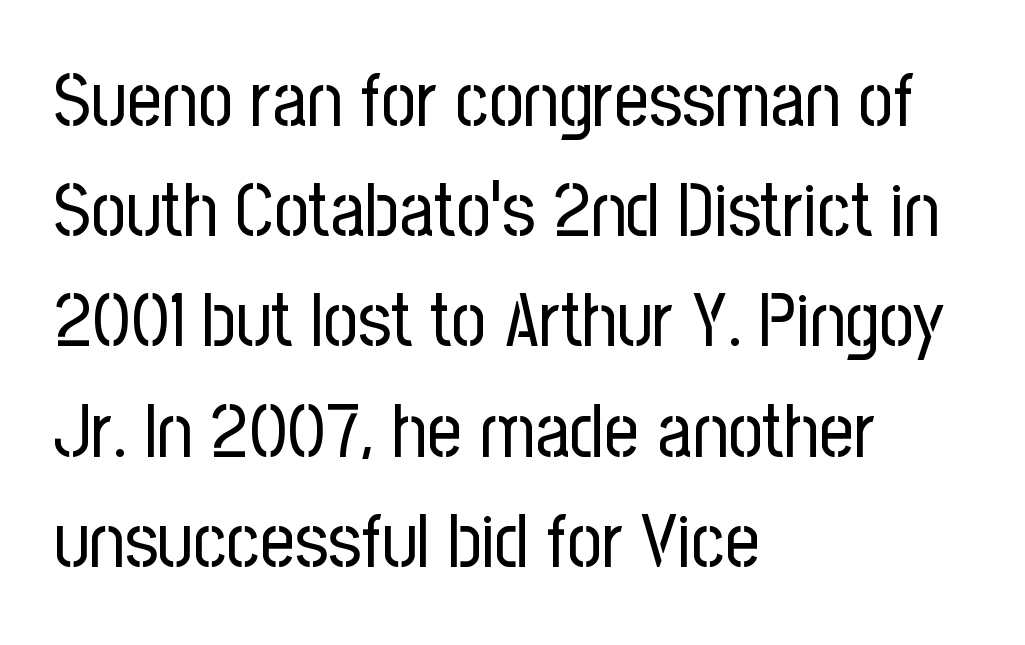
The image shows 76 px regular-weight, condensed sans-serif type, upright; set left-aligned, normal line spacing (1.45x), normal letter spacing, not underlined; low stroke contrast and a medium x-height.
